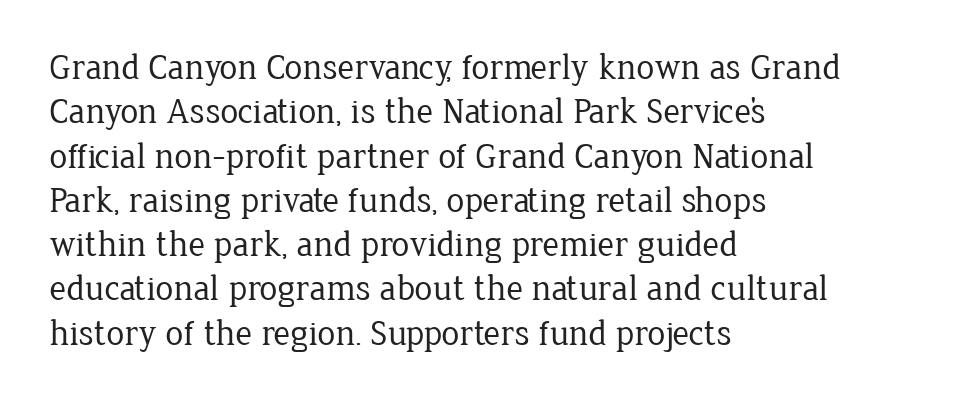
Q: Is the text bold? A: No.
Q: Is the text italic (slanted)? A: No, it is upright.
Q: Is the typeface a serif or a sans-serif typeface? A: Serif.
Q: Is the text underlined? A: No.
Q: How is the paragraph aligned? A: Left-aligned.
Q: Is the spacing between letters normal or unusually wide? A: Normal.
Q: Width (condensed, normal, or wide)? A: Normal.
Q: Stroke contrast? A: Low.
Q: x-height? A: Medium.
Q: Monospaced? A: No.
